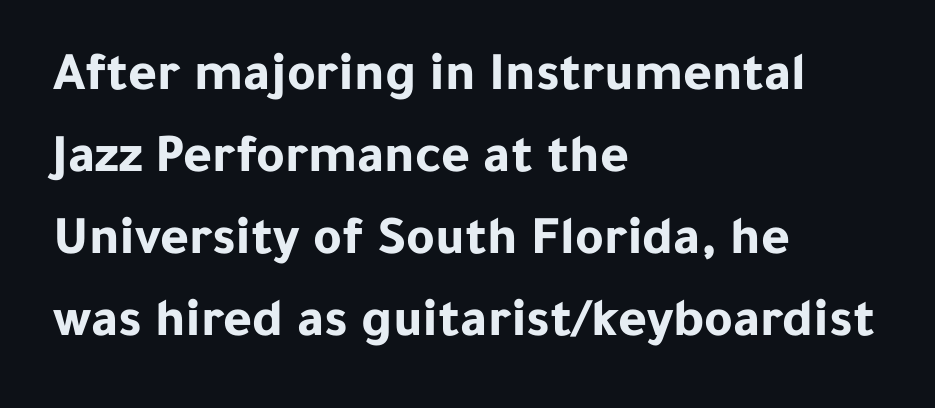
Q: Is the text bold? A: Yes.
Q: Is the text italic (slanted)? A: No, it is upright.
Q: Is the typeface a serif or a sans-serif typeface? A: Sans-serif.
Q: Is the text underlined? A: No.
Q: How is the paragraph aligned? A: Left-aligned.
Q: Is the spacing between letters normal or unusually wide? A: Normal.
Q: Is the spacing between lines tight, normal or loose? A: Normal.
Q: Width (condensed, normal, or wide)? A: Normal.
Q: Stroke contrast? A: Low.
Q: x-height? A: Medium.
Q: Monospaced? A: No.
